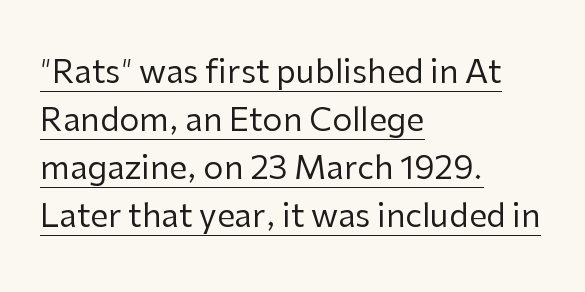
The image shows 32 px regular-weight sans-serif type, upright; set left-aligned, normal line spacing (1.5x), normal letter spacing, underlined; low stroke contrast and a medium x-height.
